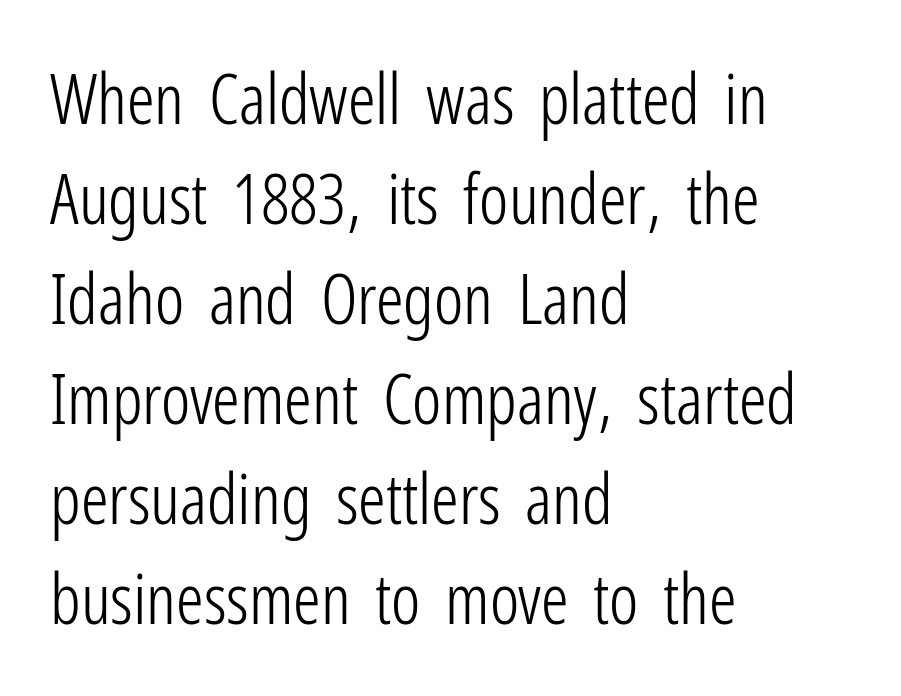
Stems and bowls with no extra thickness — not bold. Vertically, the passage feels balanced, rows spaced as you'd expect. Glyph-to-glyph distance matches everyday printed text. Compared with a centered layout, this one pins lines to the left instead.
